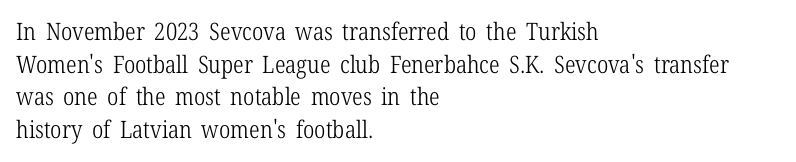
The image shows 24 px text type, upright; set left-aligned, normal line spacing (1.36x), normal letter spacing, not underlined.
